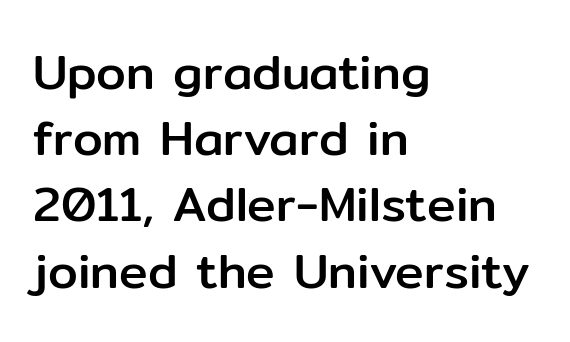
{"serif": "no", "italic": "no", "width": "normal", "stroke_contrast": "low", "x_height": "medium", "monospaced": "no", "underline": "no", "align": "left", "line_spacing": "normal", "line_spacing_ratio": 1.38, "letter_spacing": "normal", "letter_spacing_em": 0.0, "glyph_px": 48}
